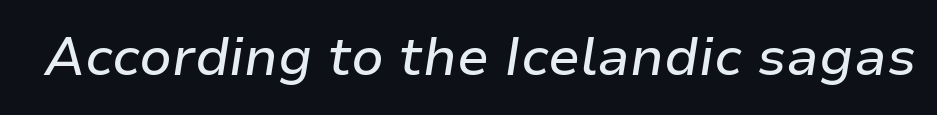
Q: Is the text italic (slanted)? A: Yes, it leans right by about 9 degrees.
Q: Is the text underlined? A: No.
Q: Is the spacing between letters normal or unusually wide? A: Normal.
Q: Width (condensed, normal, or wide)? A: Normal.
Q: Stroke contrast? A: Low.
Q: x-height? A: Medium.
Q: Monospaced? A: No.
